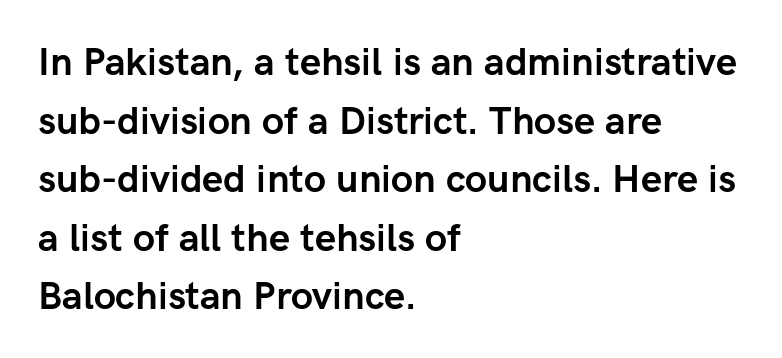
Q: Is the text bold? A: Yes.
Q: Is the text italic (slanted)? A: No, it is upright.
Q: Is the typeface a serif or a sans-serif typeface? A: Sans-serif.
Q: Is the text underlined? A: No.
Q: How is the paragraph aligned? A: Left-aligned.
Q: Is the spacing between letters normal or unusually wide? A: Normal.
Q: Is the spacing between lines tight, normal or loose? A: Normal.
Q: Width (condensed, normal, or wide)? A: Normal.
Q: Stroke contrast? A: Low.
Q: x-height? A: Medium.
Q: Monospaced? A: No.
